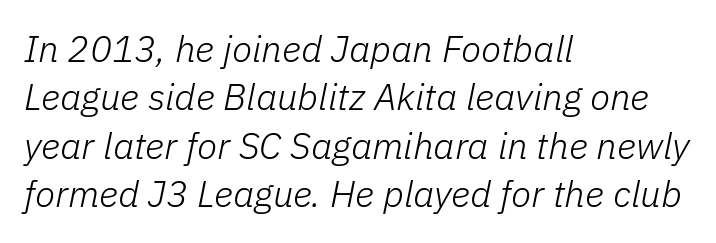
{"italic": "yes", "lean": "right", "slant_degrees": 11, "bold": "no", "weight": "light", "width": "normal", "stroke_contrast": "low", "x_height": "medium", "monospaced": "no", "underline": "no", "align": "left", "line_spacing": "normal", "line_spacing_ratio": 1.31, "letter_spacing": "normal", "letter_spacing_em": 0.0, "glyph_px": 37}
